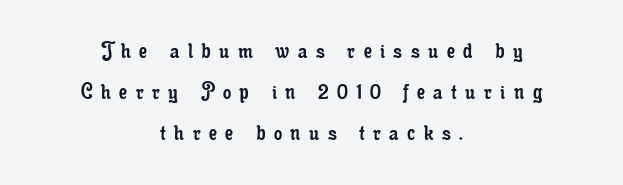
{"italic": "no", "bold": "no", "underline": "no", "align": "center", "line_spacing": "normal", "line_spacing_ratio": 1.57, "letter_spacing": "wide", "letter_spacing_em": 0.33, "glyph_px": 26}
